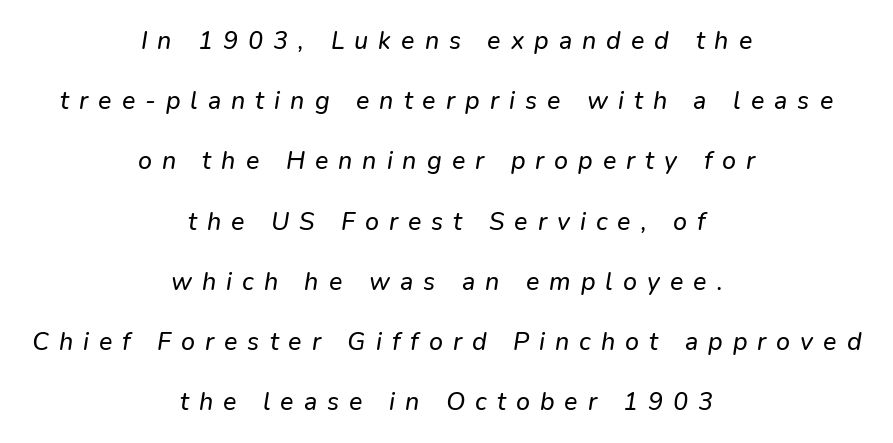
Q: Is the text underlined? A: No.
Q: How is the paragraph aligned? A: Centered.
Q: Is the spacing between letters normal or unusually wide? A: Unusually wide.
Q: Is the spacing between lines tight, normal or loose? A: Loose.
